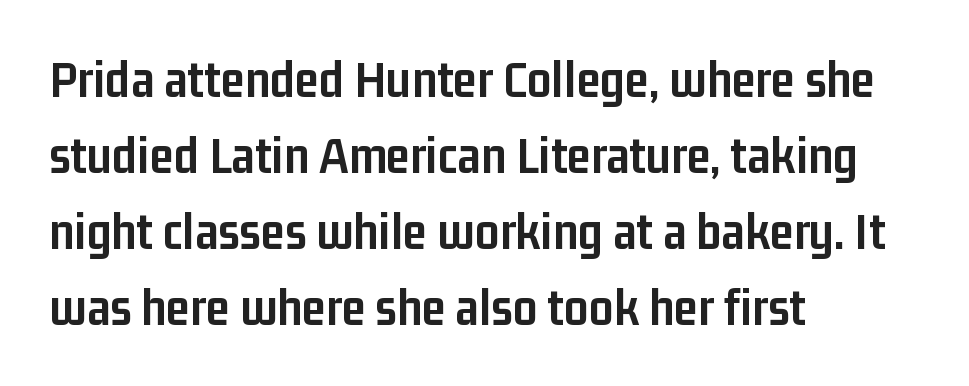
Q: Is the text bold? A: Yes.
Q: Is the text italic (slanted)? A: No, it is upright.
Q: Is the typeface a serif or a sans-serif typeface? A: Sans-serif.
Q: Is the text underlined? A: No.
Q: How is the paragraph aligned? A: Left-aligned.
Q: Is the spacing between letters normal or unusually wide? A: Normal.
Q: Is the spacing between lines tight, normal or loose? A: Normal.
Q: Width (condensed, normal, or wide)? A: Condensed.
Q: Stroke contrast? A: Low.
Q: x-height? A: Medium.
Q: Monospaced? A: No.
